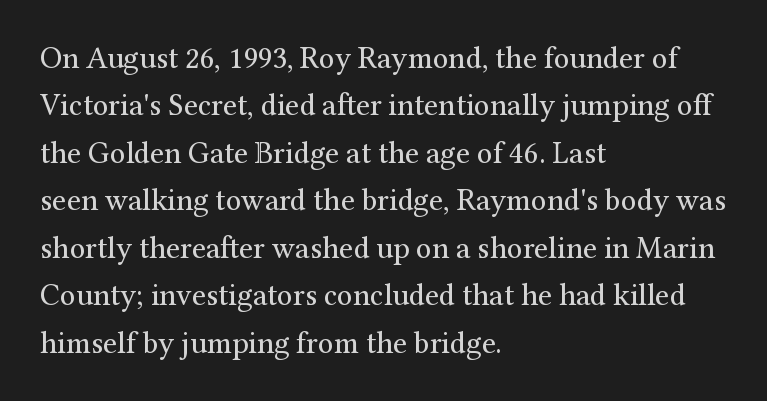
Weight: in the light-to-regular range. Lines of text with bare space underneath. These lines were composed using upright roman letters. Character widths vary here, with narrow letters taking less room than wide ones. The block of text has a typical density, with ordinary space between rows.
